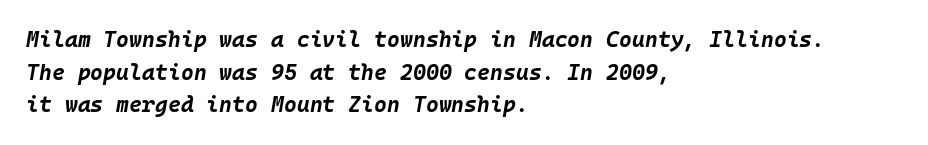
{"italic": "yes", "lean": "right", "slant_degrees": 10, "bold": "yes", "underline": "no", "align": "left", "line_spacing": "normal", "line_spacing_ratio": 1.48, "letter_spacing": "normal", "letter_spacing_em": 0.0, "glyph_px": 22}
